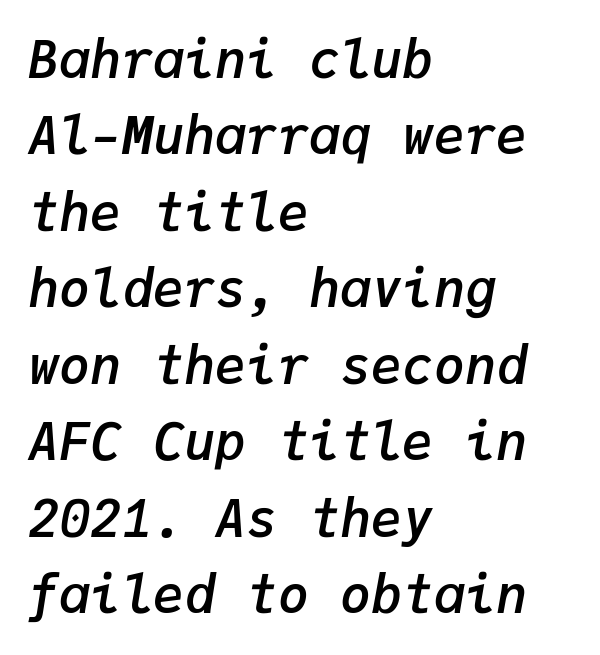
This is oblique type, the kind used for emphasis or titles. No word sits above an underline. Spacing verdict: monospaced, one width for all characters. Compared with an ordinary text face, these strokes are moderately heavier — a semibold. Layout note: lines flush left. The designer left line spacing at the default.
